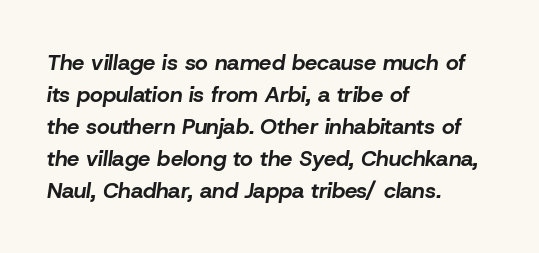
The image shows 22 px bold type, italic (leaning right); set left-aligned, normal line spacing (1.46x), normal letter spacing, not underlined.
